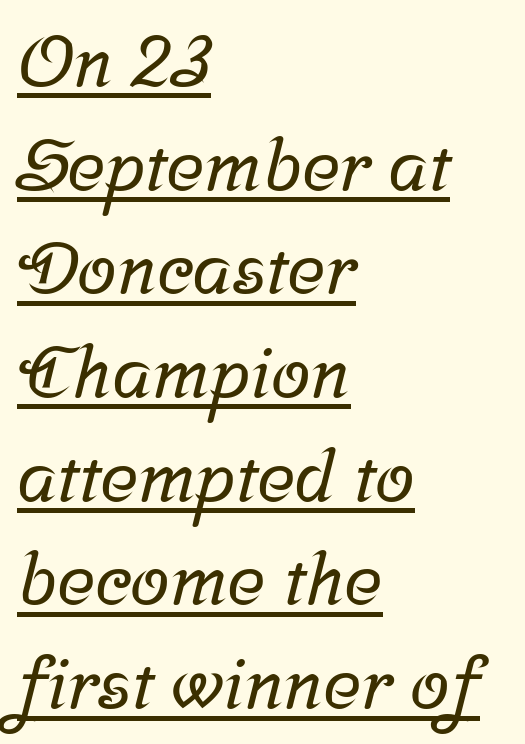
Q: Is the text underlined? A: Yes.
Q: How is the paragraph aligned? A: Left-aligned.
Q: Is the spacing between letters normal or unusually wide? A: Normal.
Q: Is the spacing between lines tight, normal or loose? A: Normal.
Q: Width (condensed, normal, or wide)? A: Normal.
Q: Stroke contrast? A: Low.
Q: x-height? A: Medium.
Q: Monospaced? A: No.
